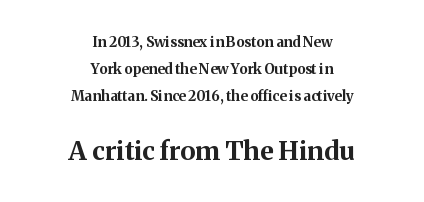
The image shows 26 px bold type, upright; set centered, loose line spacing (1.92x), normal letter spacing, not underlined; the second (bottom) block is 1.86x larger.
